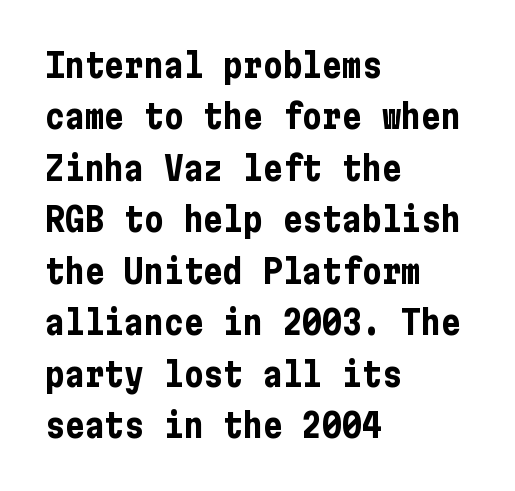
The image shows 33 px bold, condensed sans-serif type, upright; set left-aligned, normal line spacing (1.56x), normal letter spacing, not underlined; low stroke contrast and a medium x-height.
